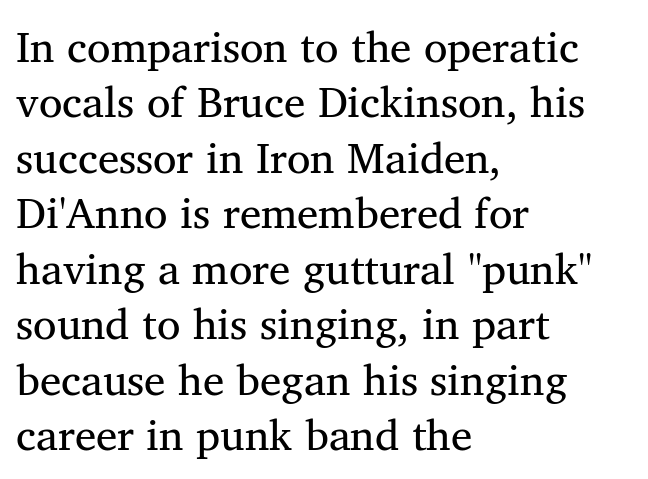
Q: Is the text italic (slanted)? A: No, it is upright.
Q: Is the typeface a serif or a sans-serif typeface? A: Serif.
Q: Is the text underlined? A: No.
Q: How is the paragraph aligned? A: Left-aligned.
Q: Is the spacing between letters normal or unusually wide? A: Normal.
Q: Is the spacing between lines tight, normal or loose? A: Normal.
Q: Width (condensed, normal, or wide)? A: Normal.
Q: Stroke contrast? A: Medium.
Q: x-height? A: Medium.
Q: Monospaced? A: No.
